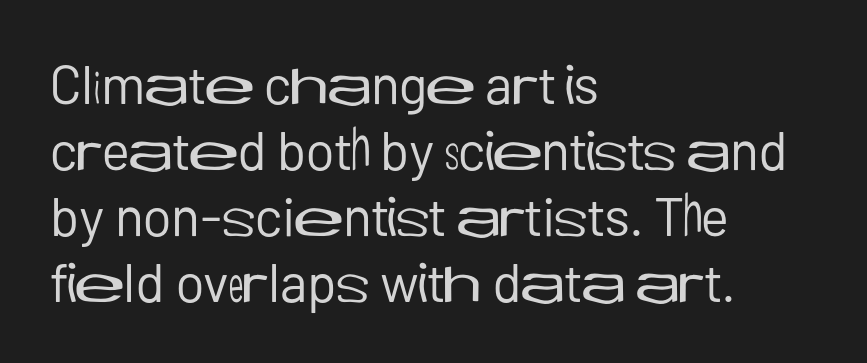
{"serif": "no", "italic": "no", "bold": "no", "weight": "regular", "width": "normal", "stroke_contrast": "low", "x_height": "medium", "monospaced": "no", "underline": "no", "align": "left", "line_spacing_ratio": 1.22, "letter_spacing": "normal", "letter_spacing_em": 0.0, "glyph_px": 54}
